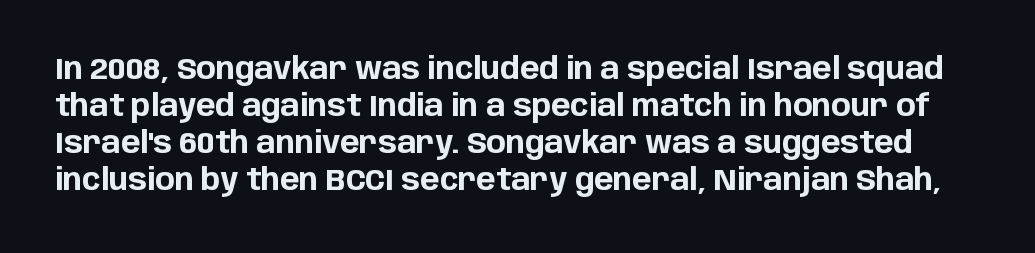
The image shows 29 px bold sans-serif type, upright; set normal line spacing (1.28x), normal letter spacing, not underlined; low stroke contrast and a large x-height.
